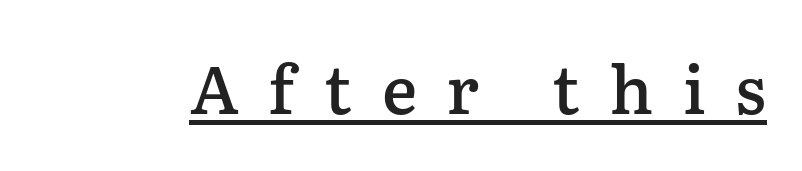
The image shows 66 px semibold serif type, upright; set unusually wide letter spacing (+0.45 em), underlined; low stroke contrast and a medium x-height.
